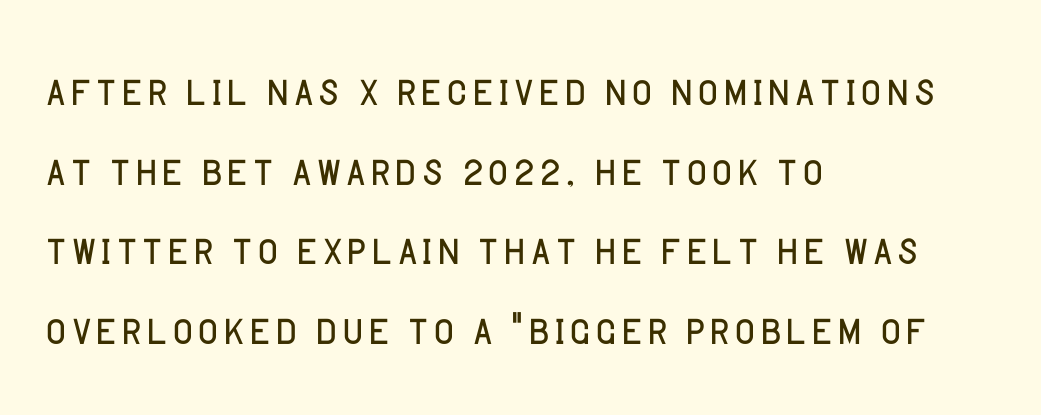
The image shows 56 px light sans-serif type, upright; set left-aligned, normal line spacing (1.42x), normal letter spacing, not underlined; low stroke contrast and a large x-height.
